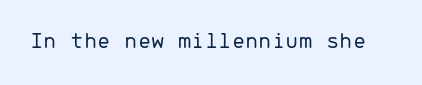
The image shows 24 px text type, upright; set normal letter spacing, not underlined.
